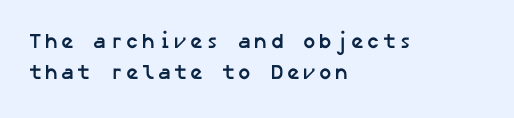
Q: Is the text bold? A: Yes.
Q: Is the text underlined? A: No.
Q: How is the paragraph aligned? A: Left-aligned.
Q: Is the spacing between lines tight, normal or loose? A: Normal.
